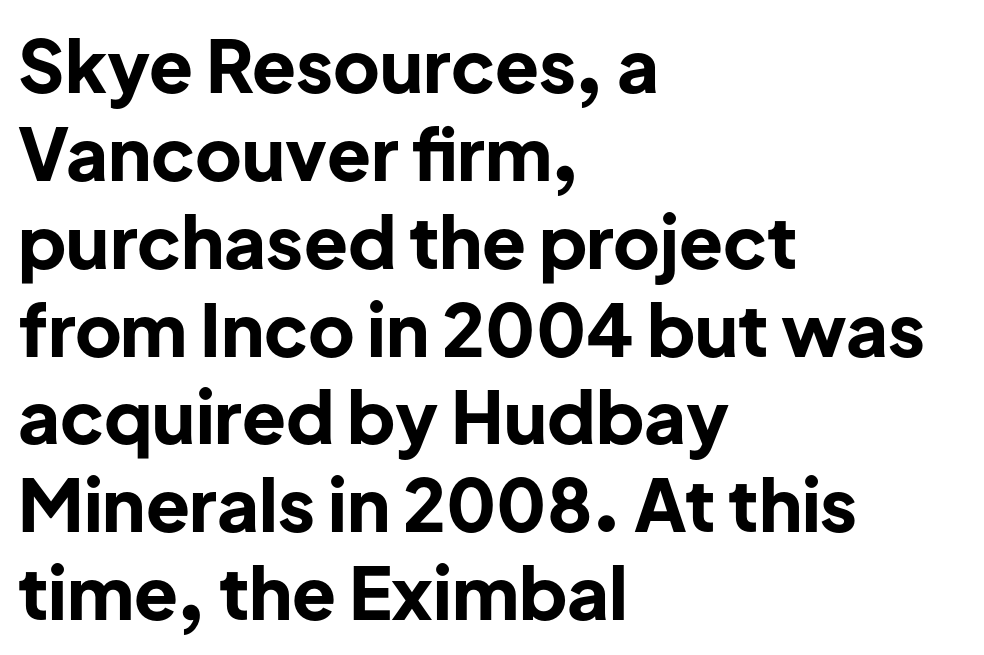
Q: Is the text bold? A: Yes.
Q: Is the text italic (slanted)? A: No, it is upright.
Q: Is the typeface a serif or a sans-serif typeface? A: Sans-serif.
Q: Is the text underlined? A: No.
Q: How is the paragraph aligned? A: Left-aligned.
Q: Is the spacing between letters normal or unusually wide? A: Normal.
Q: Width (condensed, normal, or wide)? A: Normal.
Q: Stroke contrast? A: Low.
Q: x-height? A: Medium.
Q: Monospaced? A: No.
